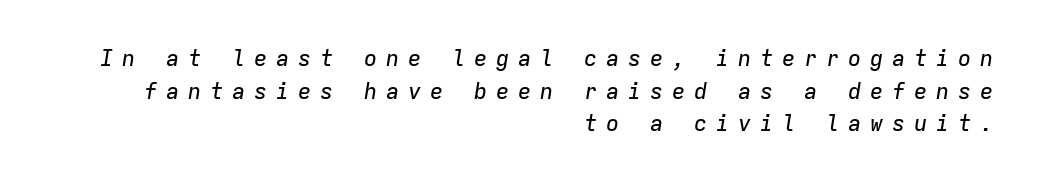
The image shows 22 px text type, italic (leaning right); set right-aligned, normal line spacing (1.48x), unusually wide letter spacing (+0.4 em), not underlined.
